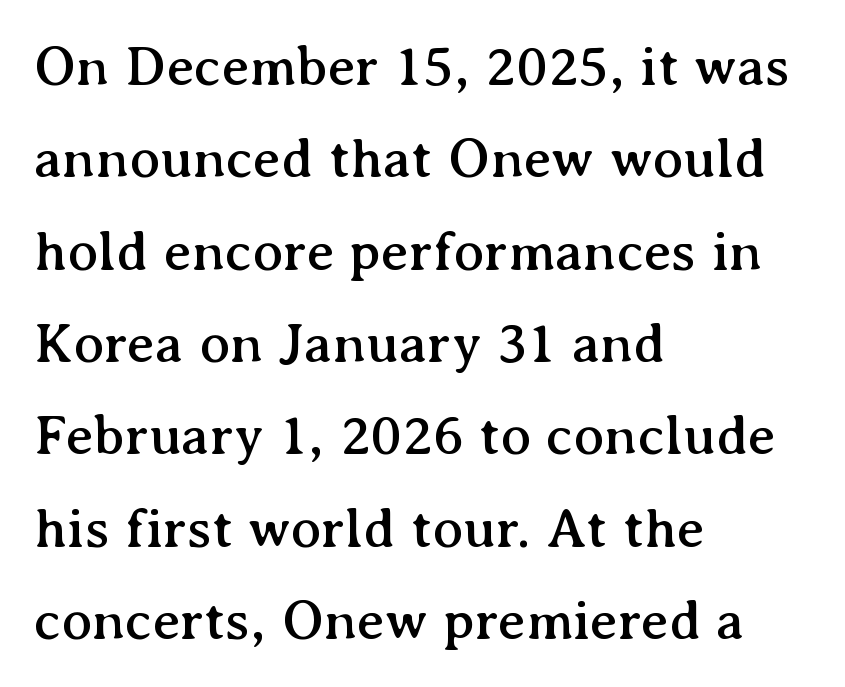
{"serif": "yes", "italic": "no", "width": "normal", "stroke_contrast": "medium", "x_height": "medium", "monospaced": "no", "underline": "no", "align": "left", "line_spacing": "normal", "line_spacing_ratio": 1.62, "letter_spacing": "normal", "letter_spacing_em": 0.0, "glyph_px": 57}
